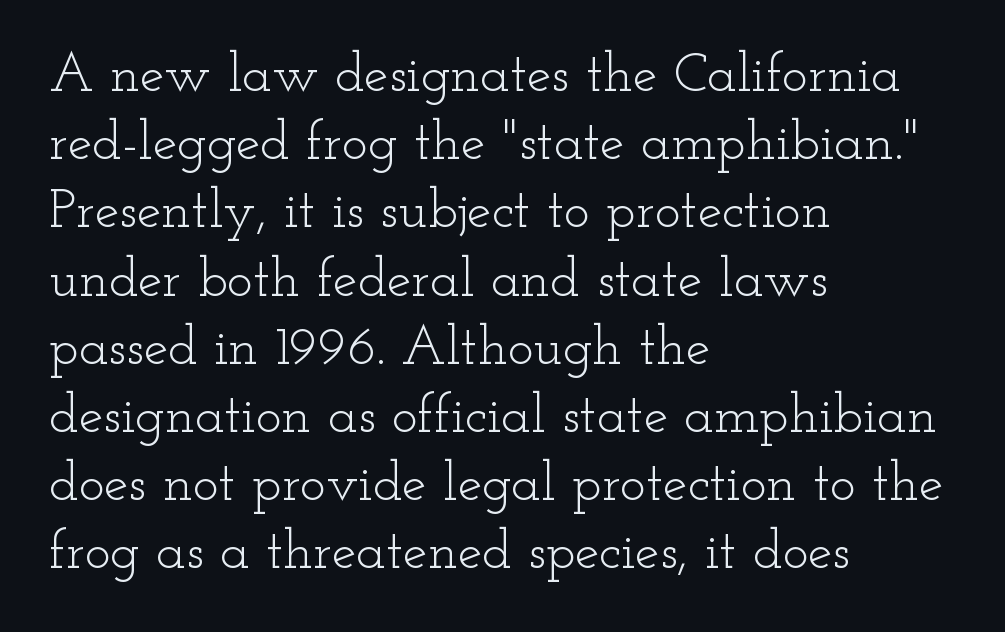
Q: Is the text bold? A: No.
Q: Is the text italic (slanted)? A: No, it is upright.
Q: Is the typeface a serif or a sans-serif typeface? A: Serif.
Q: Is the text underlined? A: No.
Q: How is the paragraph aligned? A: Left-aligned.
Q: Is the spacing between letters normal or unusually wide? A: Normal.
Q: Width (condensed, normal, or wide)? A: Wide.
Q: Stroke contrast? A: Low.
Q: x-height? A: Small.
Q: Monospaced? A: No.
